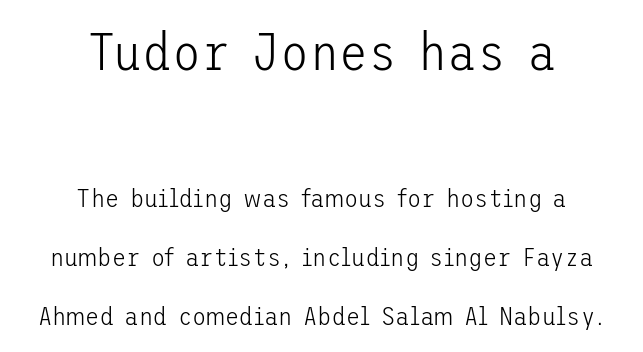
The image shows 53 px light sans-serif type, upright; set centered, loose line spacing (2.26x), normal letter spacing, not underlined; the first (top) block is 2.04x larger; low stroke contrast and a medium x-height.
